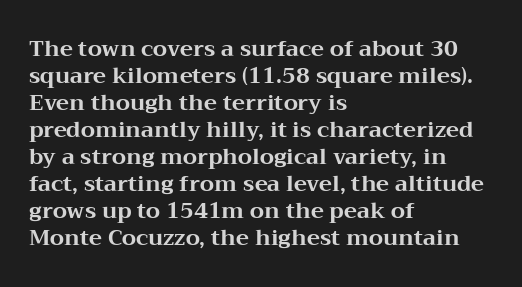
Q: Is the text bold? A: Yes.
Q: Is the text italic (slanted)? A: No, it is upright.
Q: Is the text underlined? A: No.
Q: How is the paragraph aligned? A: Left-aligned.
Q: Is the spacing between letters normal or unusually wide? A: Normal.
